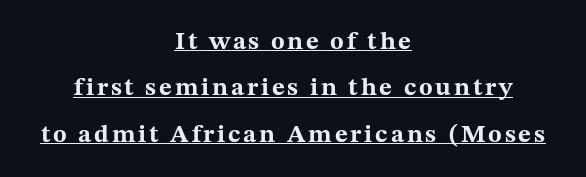
Q: Is the text bold? A: Yes.
Q: Is the text italic (slanted)? A: No, it is upright.
Q: Is the text underlined? A: Yes.
Q: How is the paragraph aligned? A: Centered.
